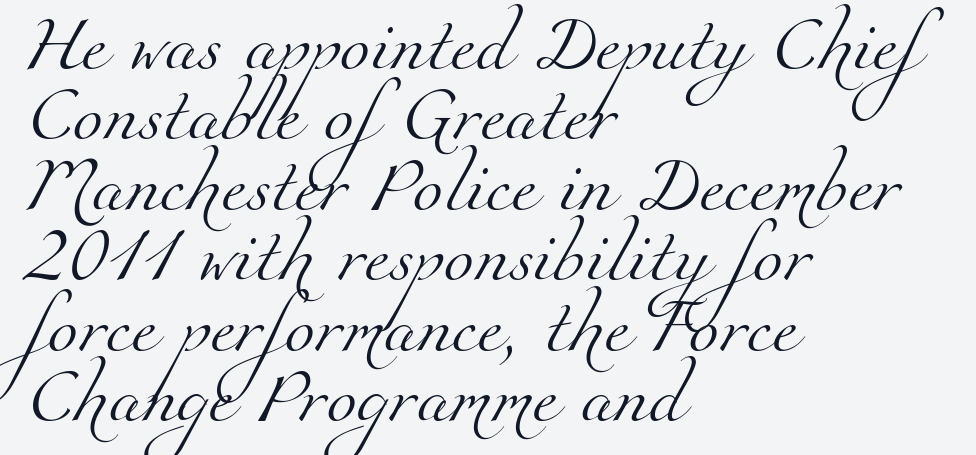
Q: Is the text bold? A: No.
Q: Is the typeface a serif or a sans-serif typeface? A: Serif.
Q: Is the text underlined? A: No.
Q: How is the paragraph aligned? A: Left-aligned.
Q: Is the spacing between letters normal or unusually wide? A: Normal.
Q: Is the spacing between lines tight, normal or loose? A: Normal.
Q: Width (condensed, normal, or wide)? A: Normal.
Q: Stroke contrast? A: Medium.
Q: x-height? A: Small.
Q: Monospaced? A: No.
